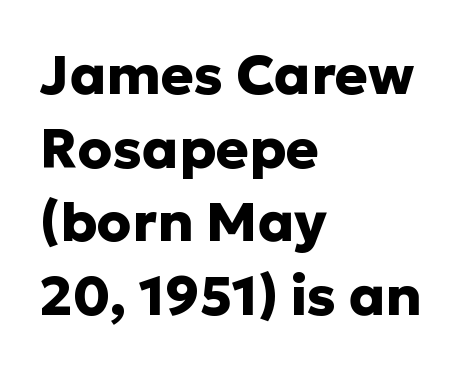
Q: Is the text bold? A: Yes.
Q: Is the text italic (slanted)? A: No, it is upright.
Q: Is the typeface a serif or a sans-serif typeface? A: Sans-serif.
Q: Is the text underlined? A: No.
Q: How is the paragraph aligned? A: Left-aligned.
Q: Is the spacing between letters normal or unusually wide? A: Normal.
Q: Is the spacing between lines tight, normal or loose? A: Normal.
Q: Width (condensed, normal, or wide)? A: Normal.
Q: Stroke contrast? A: Low.
Q: x-height? A: Medium.
Q: Monospaced? A: No.
